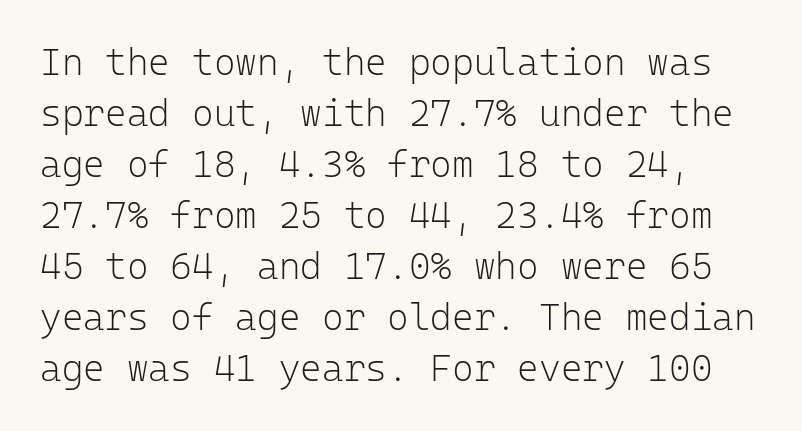
The image shows 37 px light sans-serif type, upright, monospaced; set normal line spacing (1.38x), normal letter spacing, not underlined; low stroke contrast and a medium x-height.
